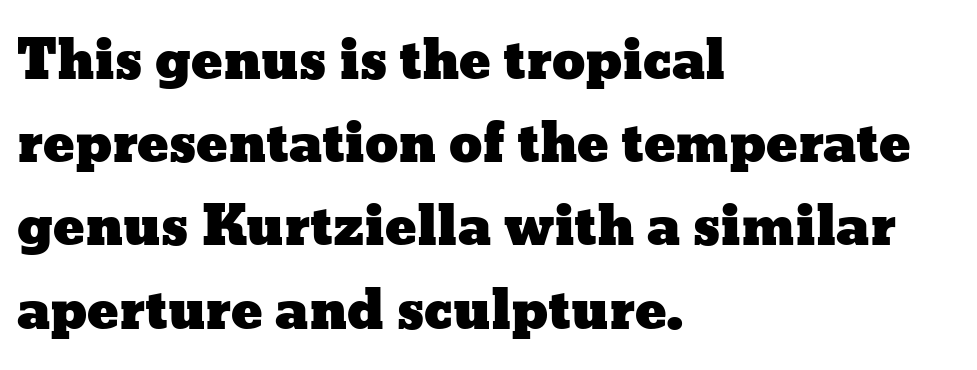
The image shows 53 px wide type, upright; set left-aligned, normal line spacing (1.57x), normal letter spacing, not underlined; low stroke contrast and a medium x-height.
